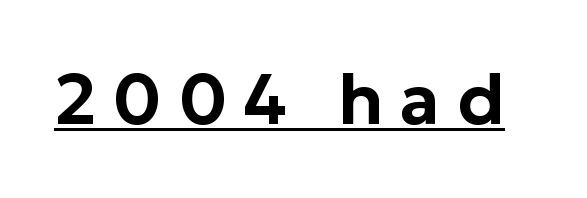
Each letter's strokes conclude bluntly, with no projecting serifs. This is roman type, the default non-slanted kind. Spacing verdict: proportional, widths tailored to each character. Emphasis is given by a line drawn under the lettering. Honestly, the letter spacing is so wide it's the main thing you notice.
